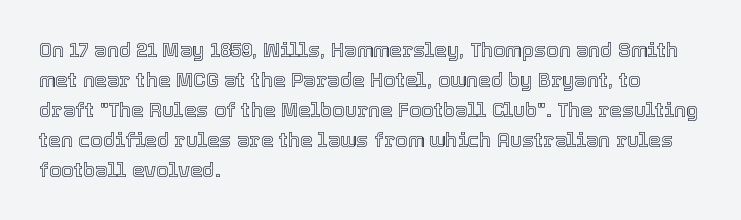
The image shows 20 px text type, upright; set left-aligned, normal line spacing (1.5x), normal letter spacing, not underlined.
